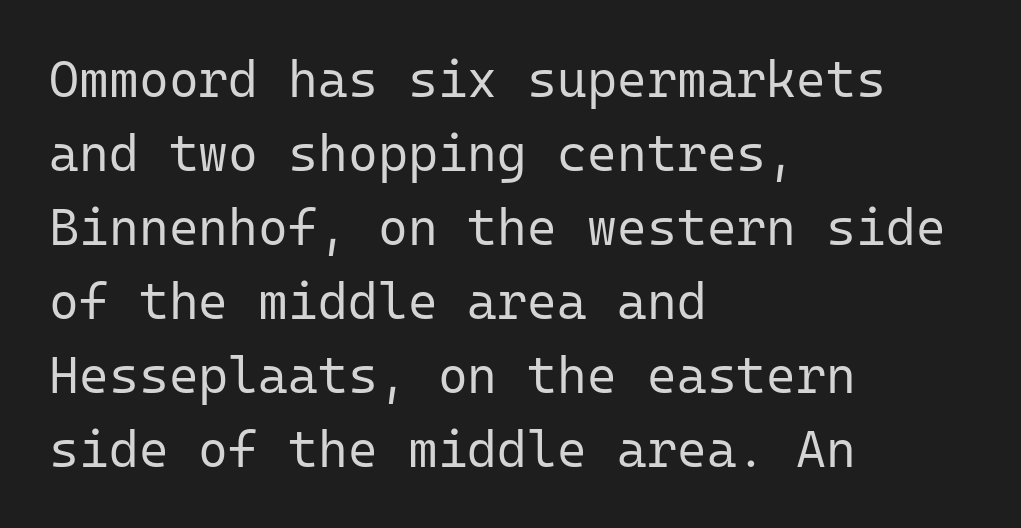
The image shows 51 px regular-weight sans-serif type, upright, monospaced; set left-aligned, normal line spacing (1.45x), normal letter spacing, not underlined; low stroke contrast and a medium x-height.
